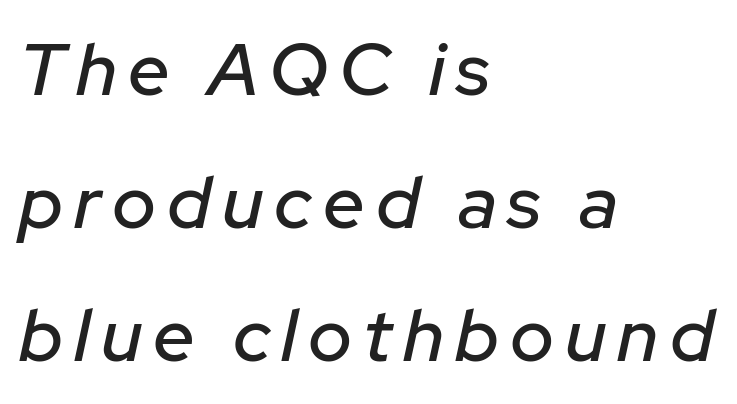
{"italic": "yes", "lean": "right", "slant_degrees": 12, "width": "normal", "stroke_contrast": "low", "x_height": "medium", "monospaced": "no", "underline": "no", "align": "left", "line_spacing_ratio": 1.8, "glyph_px": 74}
